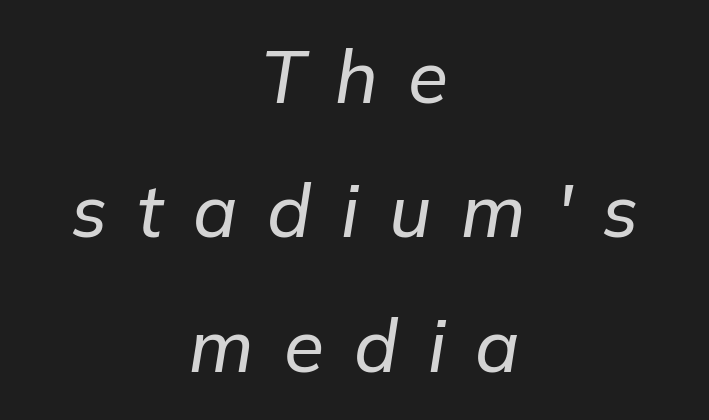
{"italic": "yes", "lean": "right", "slant_degrees": 9, "width": "normal", "stroke_contrast": "low", "x_height": "medium", "monospaced": "no", "underline": "no", "align": "center", "line_spacing_ratio": 1.84, "letter_spacing": "wide", "letter_spacing_em": 0.41, "glyph_px": 73}
